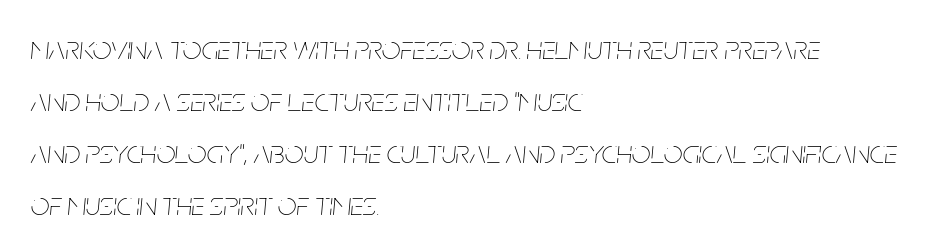
{"italic": "yes", "lean": "right", "slant_degrees": 5, "bold": "no", "weight": "thin", "width": "condensed", "stroke_contrast": "low", "x_height": "large", "monospaced": "no", "underline": "no", "align": "left", "line_spacing": "normal", "line_spacing_ratio": 1.58, "letter_spacing": "normal", "letter_spacing_em": 0.0, "glyph_px": 33}
